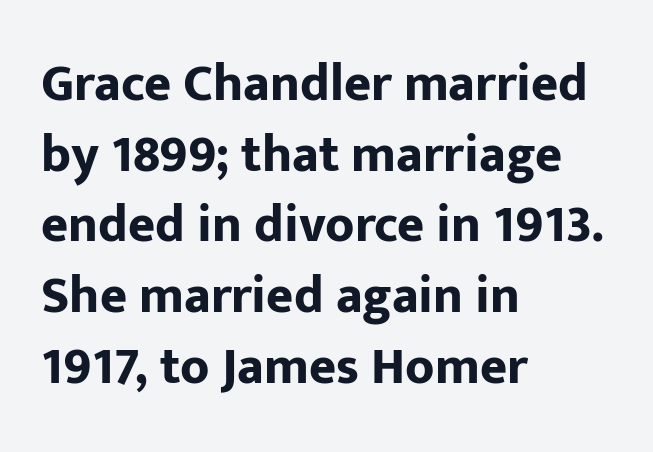
{"serif": "no", "italic": "no", "bold": "yes", "weight": "bold", "width": "normal", "stroke_contrast": "low", "x_height": "medium", "monospaced": "no", "underline": "no", "align": "left", "line_spacing": "normal", "line_spacing_ratio": 1.36, "letter_spacing": "normal", "letter_spacing_em": 0.0, "glyph_px": 52}
